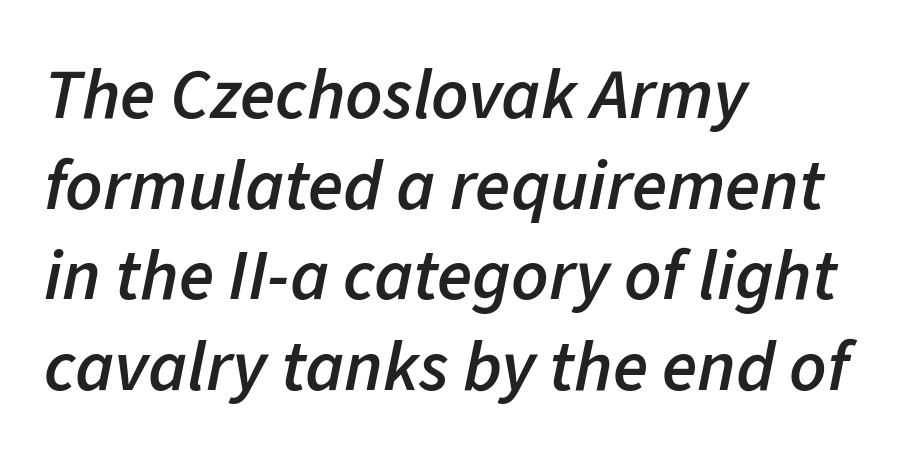
The image shows 72 px semibold type, italic (leaning right); set left-aligned, normal line spacing (1.26x), normal letter spacing, not underlined; low stroke contrast and a medium x-height.
